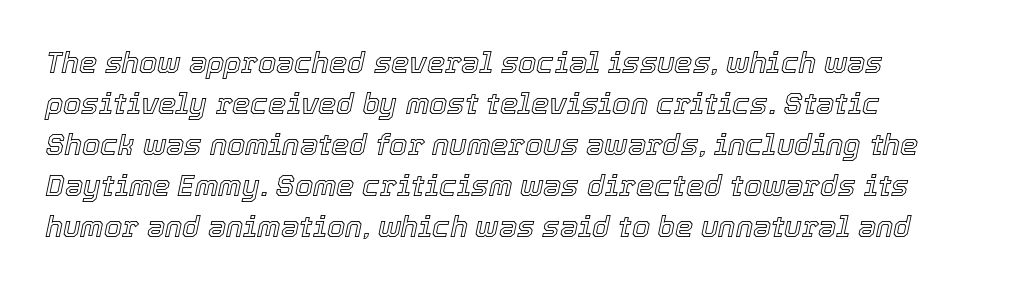
Summary of vertical rhythm: regular, with standard interline spacing. Varying glyph widths throughout — classic text-font behaviour. Caption: standard tracking, unaltered. Every character sits at an angle, as italics do.
